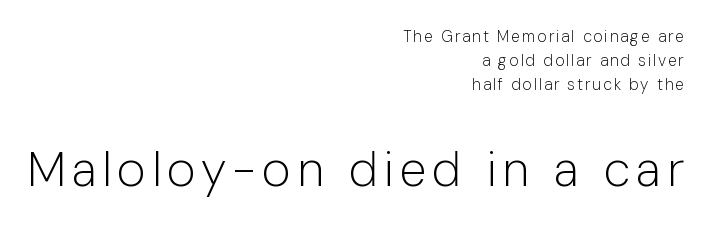
Block two is the big one; block one sits smaller above it. This is not heavy type; no bold has been used. Do the letters lean? They stand straight. The paragraph shown leans on its right margin. Varying glyph widths throughout — classic text-font behaviour.
